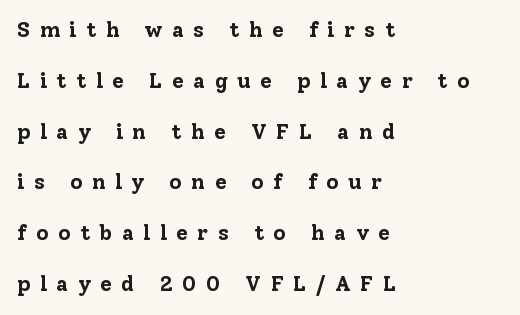
The image shows 21 px bold type, upright; set left-aligned, loose line spacing (2.42x), unusually wide letter spacing (+0.46 em), not underlined.
